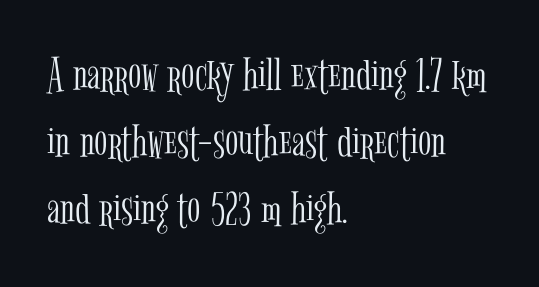
Q: Is the text bold? A: No.
Q: Is the text italic (slanted)? A: No, it is upright.
Q: Is the typeface a serif or a sans-serif typeface? A: Serif.
Q: Is the text underlined? A: No.
Q: How is the paragraph aligned? A: Left-aligned.
Q: Is the spacing between letters normal or unusually wide? A: Normal.
Q: Is the spacing between lines tight, normal or loose? A: Normal.
Q: Width (condensed, normal, or wide)? A: Condensed.
Q: Stroke contrast? A: Low.
Q: x-height? A: Medium.
Q: Monospaced? A: No.
